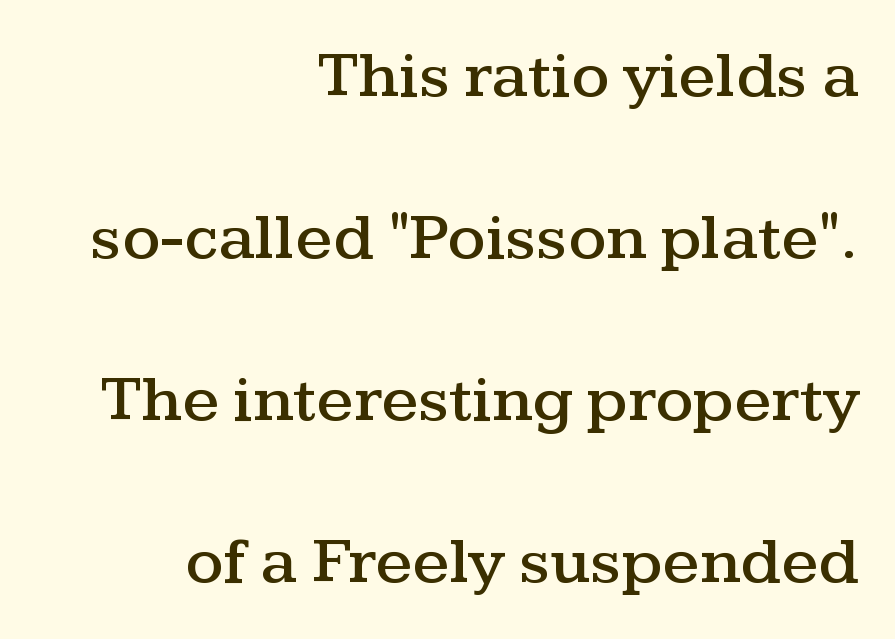
{"serif": "yes", "italic": "no", "width": "wide", "stroke_contrast": "medium", "x_height": "medium", "monospaced": "no", "underline": "no", "align": "right", "line_spacing": "loose", "line_spacing_ratio": 2.42, "letter_spacing": "normal", "letter_spacing_em": 0.0, "glyph_px": 67}
